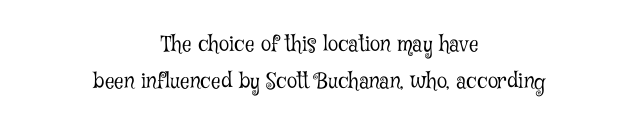
{"italic": "no", "bold": "no", "underline": "no", "align": "center", "line_spacing_ratio": 1.77, "letter_spacing": "normal", "letter_spacing_em": 0.0, "glyph_px": 21}
